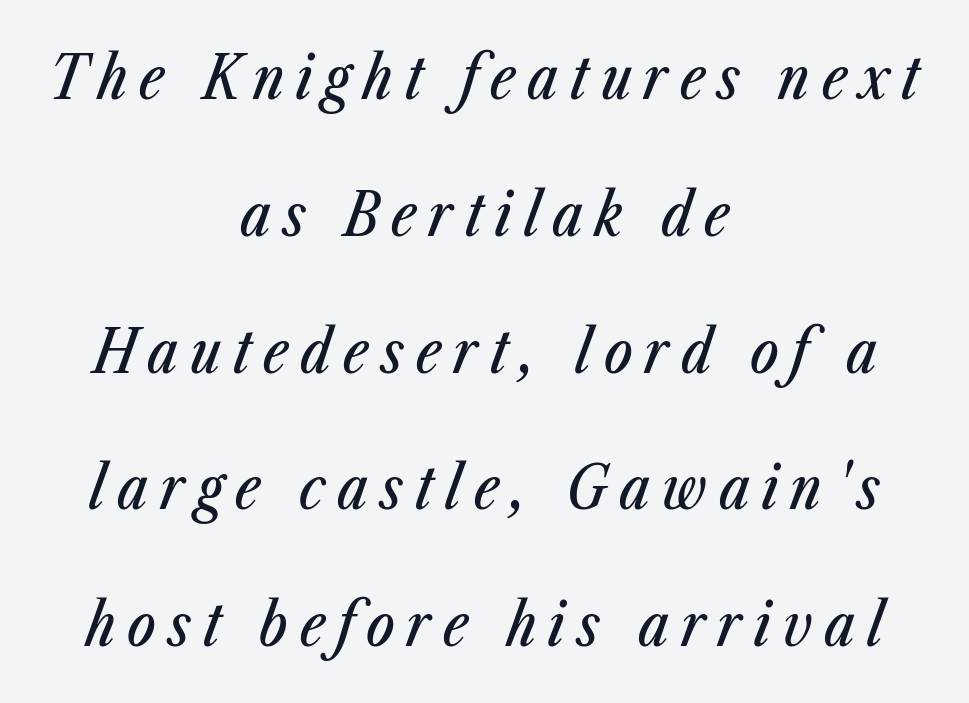
Q: Is the text italic (slanted)? A: Yes, it leans right by about 23 degrees.
Q: Is the text underlined? A: No.
Q: How is the paragraph aligned? A: Centered.
Q: Is the spacing between letters normal or unusually wide? A: Unusually wide.
Q: Is the spacing between lines tight, normal or loose? A: Loose.
Q: Width (condensed, normal, or wide)? A: Condensed.
Q: Stroke contrast? A: Low.
Q: x-height? A: Medium.
Q: Monospaced? A: No.
